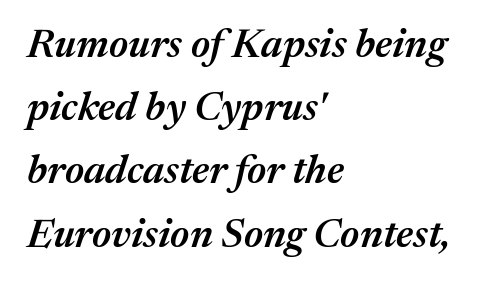
Whoever set this chose a conventional vertical rhythm. Is this a fixed-width face? No — the glyphs have proportional, varying widths. The lettering tilts uniformly, giving the passage an italic look. Typeset ragged right — the left edge is the straight one. A semibold gives these letters moderate extra thickness, short of bold. This rendering features lettering with no underline.
